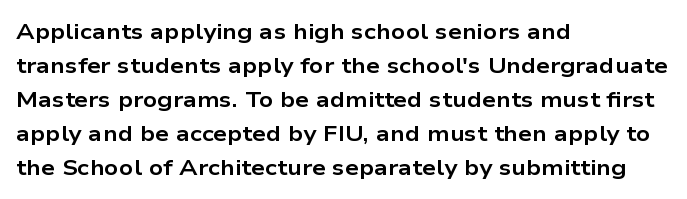
Q: Is the text bold? A: Yes.
Q: Is the text italic (slanted)? A: No, it is upright.
Q: Is the text underlined? A: No.
Q: How is the paragraph aligned? A: Left-aligned.
Q: Is the spacing between letters normal or unusually wide? A: Normal.
Q: Is the spacing between lines tight, normal or loose? A: Normal.
